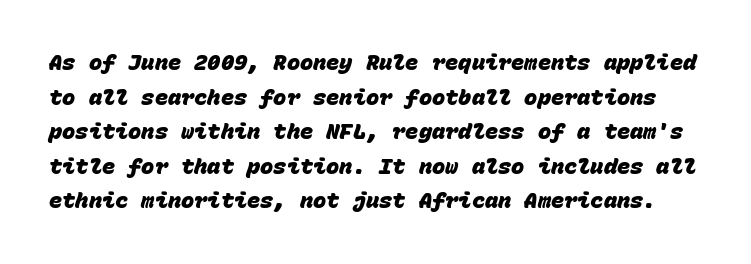
{"bold": "yes", "underline": "no", "line_spacing": "normal", "line_spacing_ratio": 1.57, "letter_spacing": "normal", "letter_spacing_em": 0.0, "glyph_px": 22}
